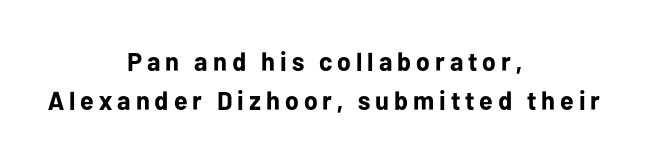
Does the lettering tilt? It doesn't — this is upright. Bold? Absolutely — the strokes are thick and heavy. The text block is weighted toward neither margin, spreading evenly from the middle. Vertical spacing — default.
